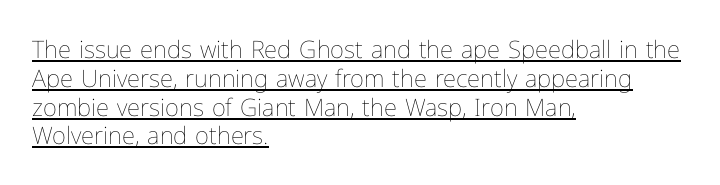
Q: Is the text bold? A: No.
Q: Is the text italic (slanted)? A: No, it is upright.
Q: Is the text underlined? A: Yes.
Q: How is the paragraph aligned? A: Left-aligned.
Q: Is the spacing between letters normal or unusually wide? A: Normal.
